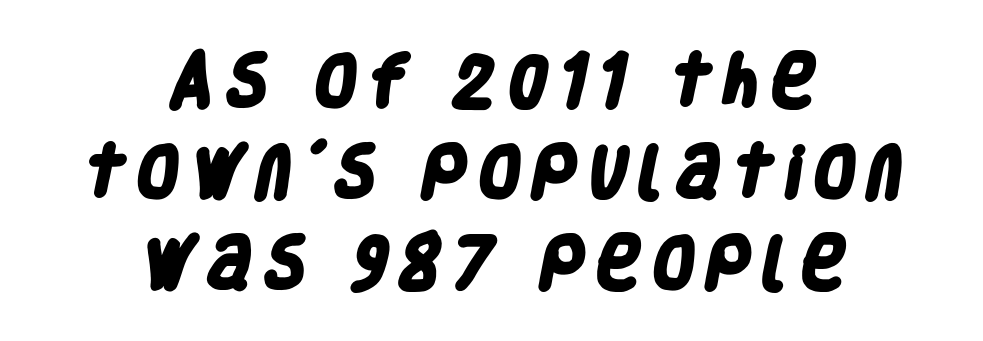
Q: Is the text bold? A: Yes.
Q: Is the typeface a serif or a sans-serif typeface? A: Sans-serif.
Q: Is the text underlined? A: No.
Q: How is the paragraph aligned? A: Centered.
Q: Is the spacing between lines tight, normal or loose? A: Normal.
Q: Width (condensed, normal, or wide)? A: Condensed.
Q: Stroke contrast? A: Low.
Q: x-height? A: Large.
Q: Monospaced? A: No.
